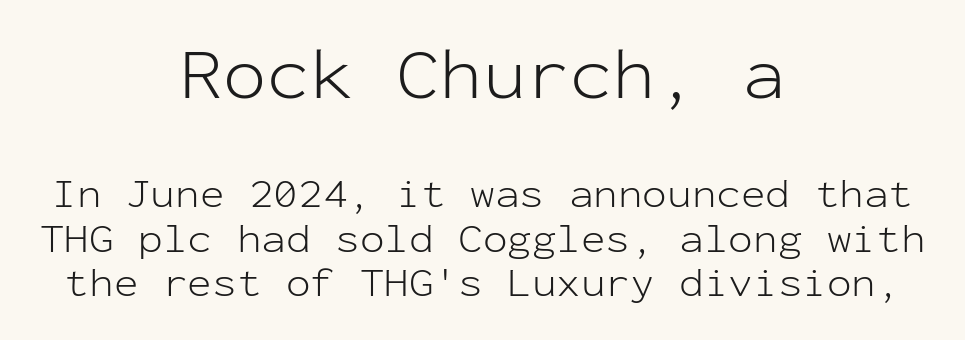
The image shows 72 px light sans-serif type, upright, monospaced; set centered, tight line spacing (1.08x), normal letter spacing, not underlined; the first (top) block is 1.76x larger; low stroke contrast and a medium x-height.
